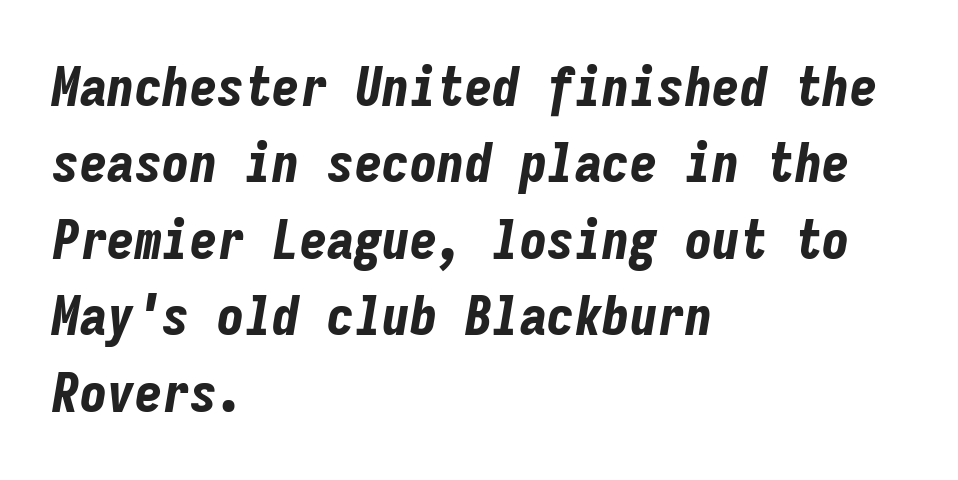
{"italic": "yes", "lean": "right", "slant_degrees": 9, "bold": "yes", "weight": "bold", "width": "condensed", "stroke_contrast": "low", "x_height": "medium", "monospaced": "yes", "underline": "no", "align": "left", "line_spacing": "normal", "line_spacing_ratio": 1.39, "letter_spacing": "normal", "letter_spacing_em": 0.0, "glyph_px": 55}
